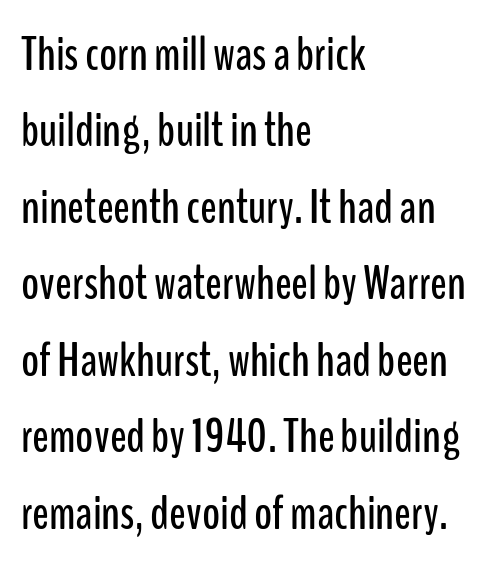
The image shows 49 px condensed sans-serif type, upright; set left-aligned, normal line spacing (1.56x), normal letter spacing, not underlined; low stroke contrast and a medium x-height.
